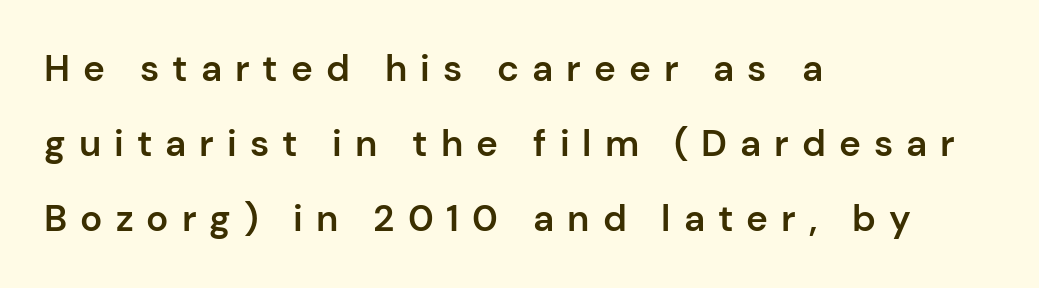
Q: Is the text bold? A: Semi-bold.
Q: Is the text italic (slanted)? A: No, it is upright.
Q: Is the typeface a serif or a sans-serif typeface? A: Sans-serif.
Q: Is the text underlined? A: No.
Q: How is the paragraph aligned? A: Left-aligned.
Q: Is the spacing between letters normal or unusually wide? A: Unusually wide.
Q: Is the spacing between lines tight, normal or loose? A: Loose.
Q: Width (condensed, normal, or wide)? A: Normal.
Q: Stroke contrast? A: Low.
Q: x-height? A: Medium.
Q: Monospaced? A: No.
